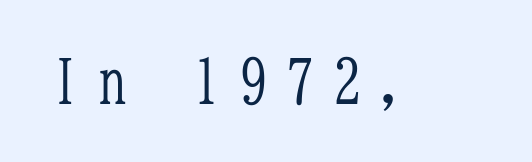
The image shows 61 px light, condensed serif type, upright, monospaced; set unusually wide letter spacing (+0.27 em), not underlined; low stroke contrast and a medium x-height.
